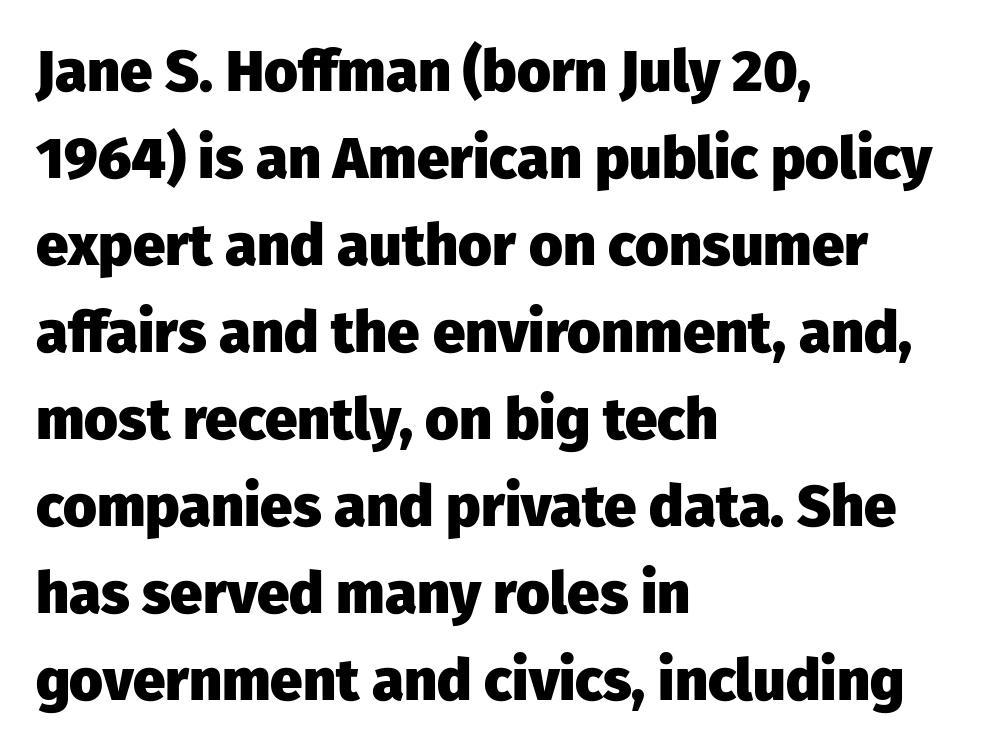
{"serif": "no", "italic": "no", "bold": "yes", "weight": "heavy", "width": "normal", "stroke_contrast": "low", "x_height": "medium", "monospaced": "no", "underline": "no", "align": "left", "line_spacing": "normal", "line_spacing_ratio": 1.5, "letter_spacing": "normal", "letter_spacing_em": 0.0, "glyph_px": 58}
